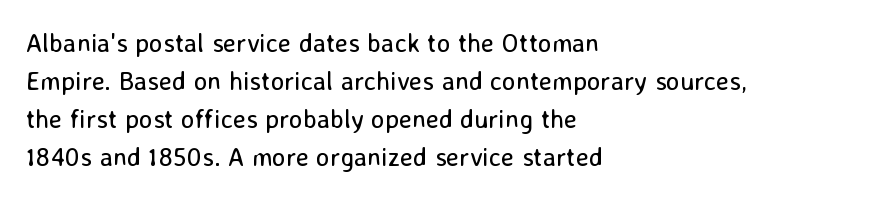
The image shows 26 px text type, upright; set left-aligned, normal line spacing (1.46x), normal letter spacing, not underlined.
